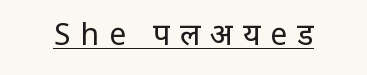
The image shows 30 px regular-weight, condensed sans-serif type, upright; set unusually wide letter spacing (+0.33 em), underlined; low stroke contrast and a large x-height.
